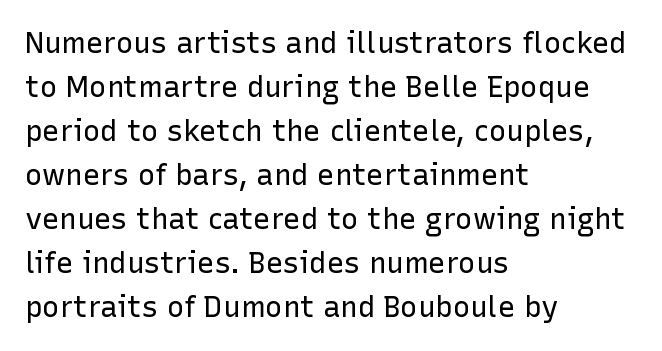
Q: Is the text bold? A: No.
Q: Is the text italic (slanted)? A: No, it is upright.
Q: Is the typeface a serif or a sans-serif typeface? A: Sans-serif.
Q: Is the text underlined? A: No.
Q: How is the paragraph aligned? A: Left-aligned.
Q: Is the spacing between letters normal or unusually wide? A: Normal.
Q: Is the spacing between lines tight, normal or loose? A: Normal.
Q: Width (condensed, normal, or wide)? A: Normal.
Q: Stroke contrast? A: Low.
Q: x-height? A: Medium.
Q: Monospaced? A: No.
